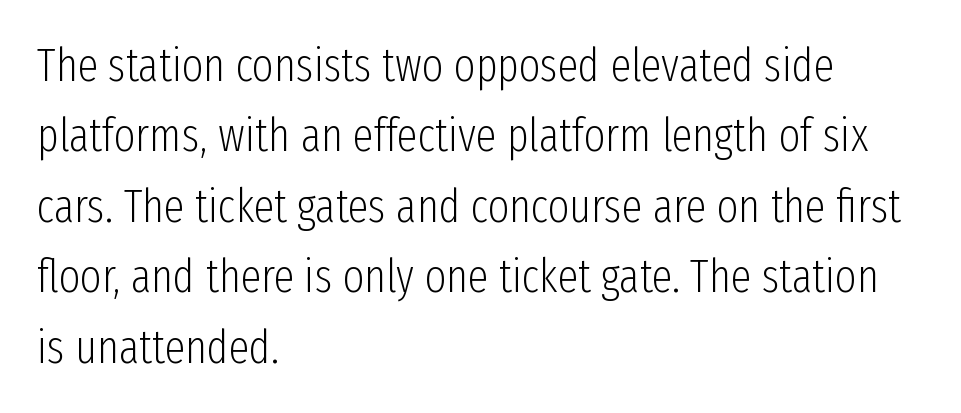
{"serif": "no", "italic": "no", "bold": "no", "weight": "light", "width": "condensed", "stroke_contrast": "low", "x_height": "medium", "monospaced": "no", "underline": "no", "align": "left", "line_spacing": "normal", "line_spacing_ratio": 1.53, "letter_spacing": "normal", "letter_spacing_em": 0.0, "glyph_px": 46}
